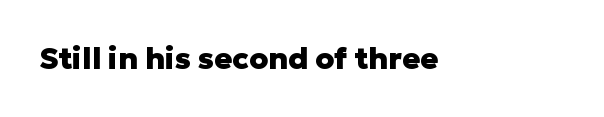
{"serif": "no", "italic": "no", "bold": "yes", "weight": "heavy", "width": "normal", "stroke_contrast": "low", "x_height": "medium", "monospaced": "no", "underline": "no", "letter_spacing": "normal", "letter_spacing_em": 0.0, "glyph_px": 30}
